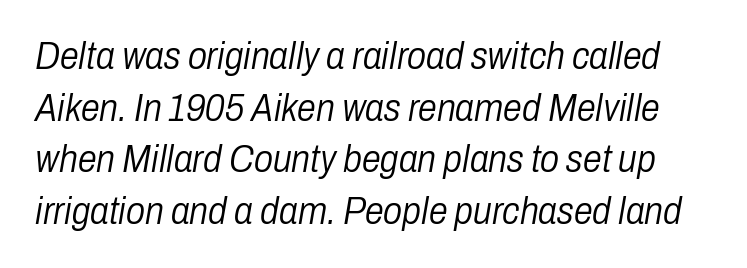
{"italic": "yes", "lean": "right", "slant_degrees": 10, "bold": "no", "weight": "light", "width": "condensed", "stroke_contrast": "low", "x_height": "medium", "monospaced": "no", "underline": "no", "line_spacing": "normal", "line_spacing_ratio": 1.36, "letter_spacing": "normal", "letter_spacing_em": 0.0, "glyph_px": 38}
